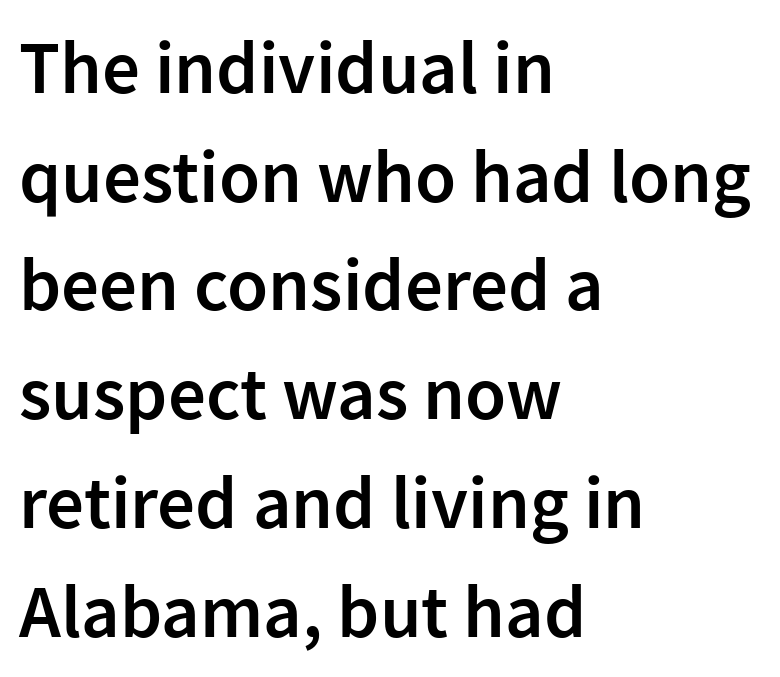
{"serif": "no", "italic": "no", "bold": "semi", "weight": "semibold", "width": "normal", "stroke_contrast": "low", "x_height": "medium", "monospaced": "no", "underline": "no", "align": "left", "line_spacing": "normal", "line_spacing_ratio": 1.45, "letter_spacing": "normal", "letter_spacing_em": 0.0, "glyph_px": 75}
